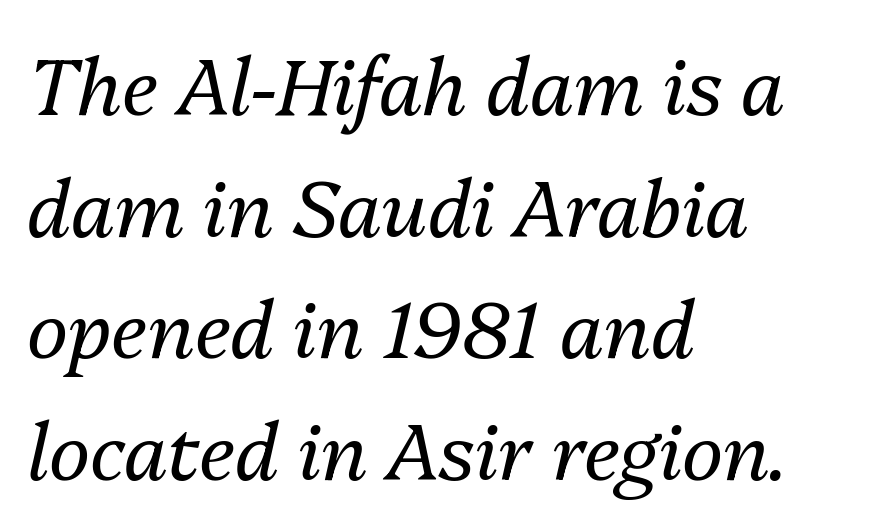
Q: Is the text bold? A: No.
Q: Is the text italic (slanted)? A: Yes, it leans right by about 13 degrees.
Q: Is the text underlined? A: No.
Q: How is the paragraph aligned? A: Left-aligned.
Q: Is the spacing between letters normal or unusually wide? A: Normal.
Q: Is the spacing between lines tight, normal or loose? A: Normal.
Q: Width (condensed, normal, or wide)? A: Normal.
Q: Stroke contrast? A: Medium.
Q: x-height? A: Medium.
Q: Monospaced? A: No.
